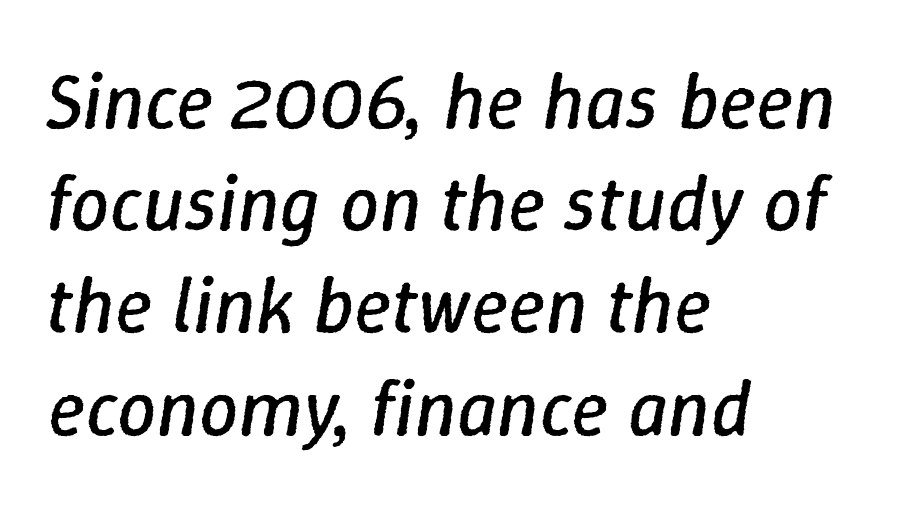
Q: Is the text bold? A: No.
Q: Is the text italic (slanted)? A: Yes, it leans right by about 9 degrees.
Q: Is the text underlined? A: No.
Q: How is the paragraph aligned? A: Left-aligned.
Q: Is the spacing between letters normal or unusually wide? A: Normal.
Q: Is the spacing between lines tight, normal or loose? A: Normal.
Q: Width (condensed, normal, or wide)? A: Normal.
Q: Stroke contrast? A: Low.
Q: x-height? A: Medium.
Q: Monospaced? A: No.
